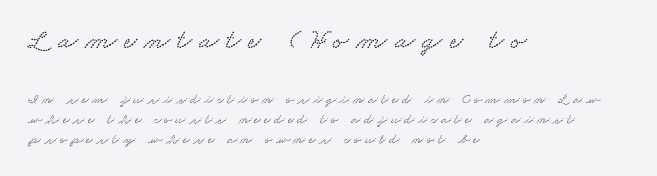
{"width": "wide", "stroke_contrast": "low", "x_height": "small", "monospaced": "no", "underline": "no", "align": "left", "line_spacing": "normal", "line_spacing_ratio": 1.43, "letter_spacing": "wide", "letter_spacing_em": 0.25, "larger_block": "first", "size_ratio": 2.07, "glyph_px": 29}
